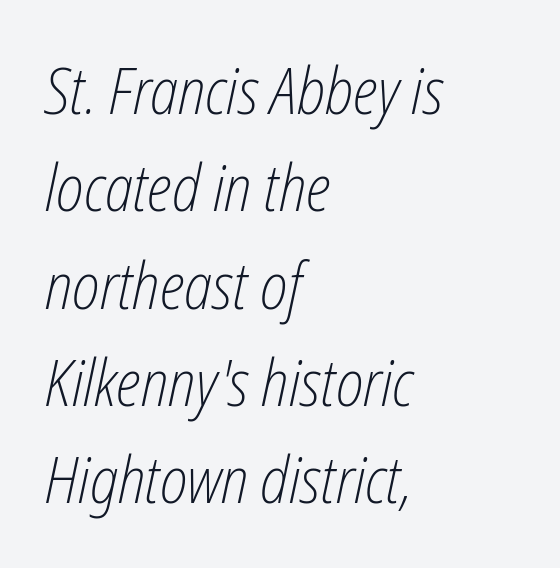
The image shows 64 px light, condensed type, italic (leaning right); set left-aligned, normal line spacing (1.52x), normal letter spacing, not underlined; low stroke contrast and a medium x-height.
